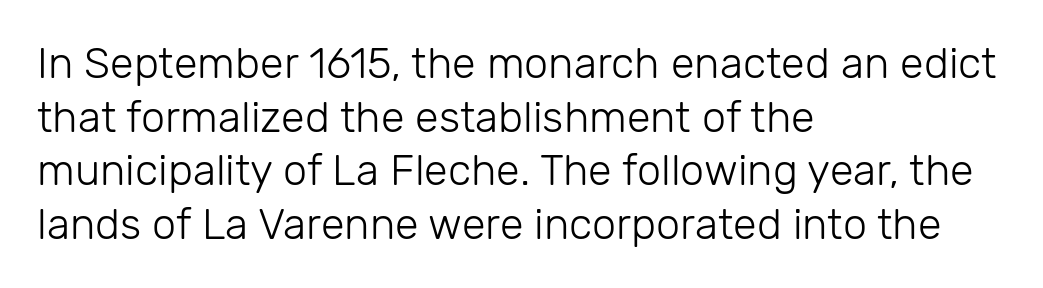
A clean baseline with only descenders dipping below it. The face looks like a standard text weight, possibly lighter. One glance says typical: line gaps are just what's usual. Note the varied advance widths — an 'i' is clearly narrower than an 'm'.
